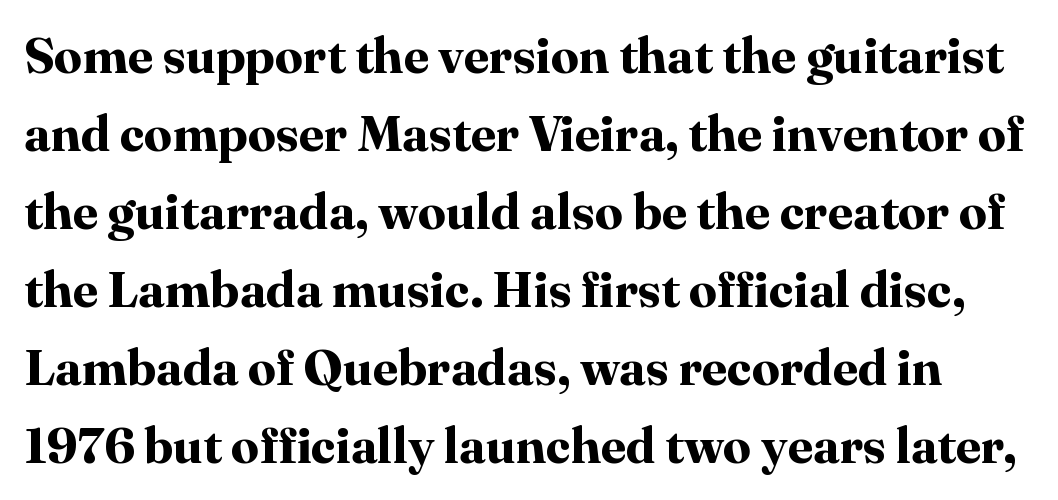
The image shows 50 px bold serif type, upright; set normal line spacing (1.56x), normal letter spacing, not underlined; high stroke contrast and a medium x-height.
